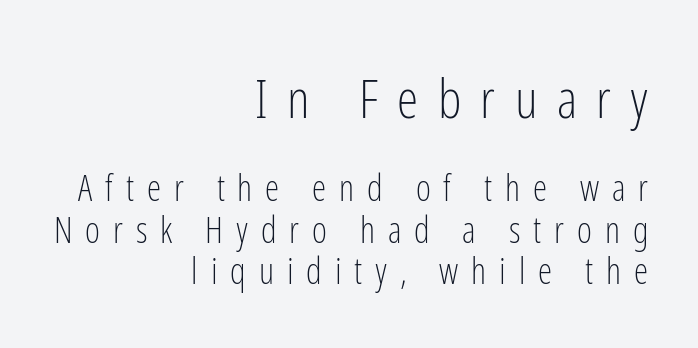
Q: Is the text bold? A: No.
Q: Is the text italic (slanted)? A: No, it is upright.
Q: Is the typeface a serif or a sans-serif typeface? A: Sans-serif.
Q: Is the text underlined? A: No.
Q: How is the paragraph aligned? A: Right-aligned.
Q: Is the spacing between letters normal or unusually wide? A: Unusually wide.
Q: Which block of text is set in a larger size, the first (top) or the second (bottom)? A: The first (top) one.
Q: Width (condensed, normal, or wide)? A: Condensed.
Q: Stroke contrast? A: Low.
Q: x-height? A: Medium.
Q: Monospaced? A: No.
